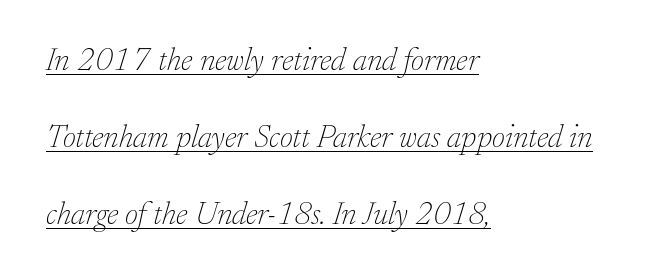
{"serif": "yes", "italic": "yes", "lean": "right", "slant_degrees": 17, "bold": "no", "weight": "thin", "width": "normal", "stroke_contrast": "low", "x_height": "small", "monospaced": "no", "underline": "yes", "align": "left", "line_spacing": "loose", "line_spacing_ratio": 2.41, "letter_spacing": "normal", "letter_spacing_em": 0.0, "glyph_px": 32}
